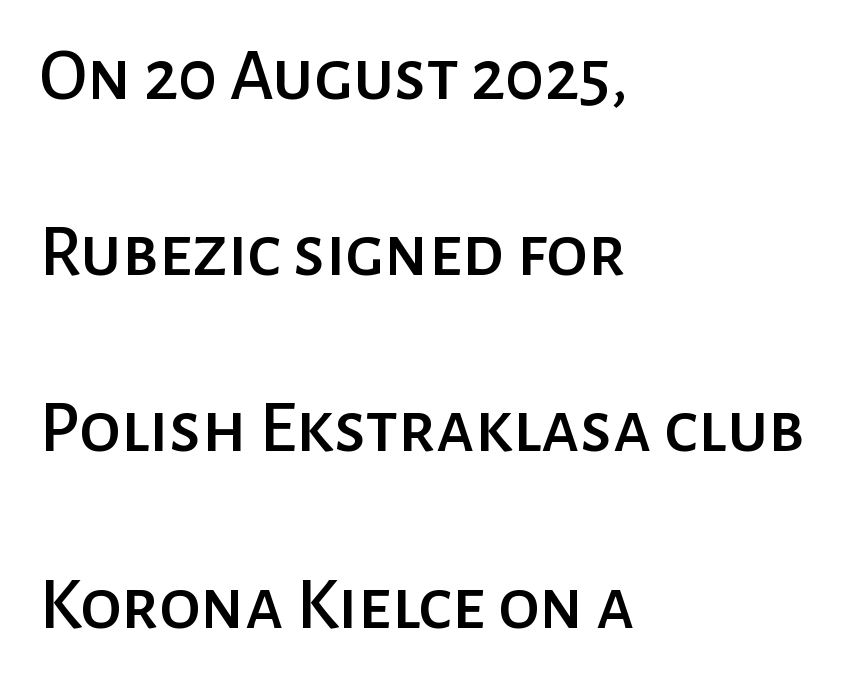
Caption: multi-line text, flush left, ragged right. A typesetter would call this leading open, well beyond the default. Decoration check: the copy has no underline. Each letter keeps its own natural width here, so spacing adapts to shape. Tall strokes in this sample are plumb rather than angled.
